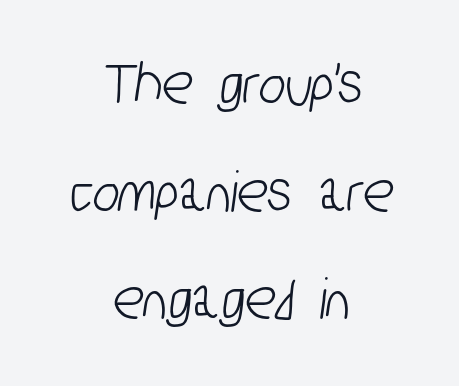
The image shows 63 px condensed sans-serif type; set centered, line spacing 1.71x, normal letter spacing, not underlined; low stroke contrast and a medium x-height.
